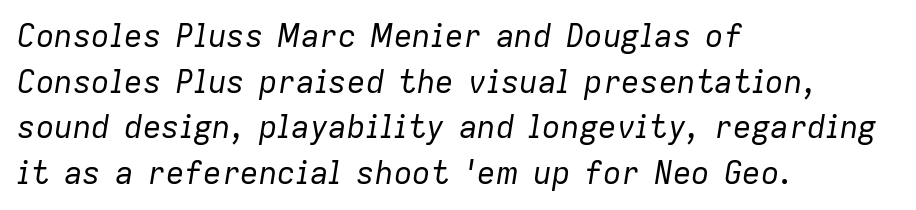
Is the type slanted? Yes — the strokes lean at a clear angle. Is this a fixed-width face? No — the glyphs have proportional, varying widths. Unbolded letterforms with no extra heft. Unmarked baselines from the first word to the last.
